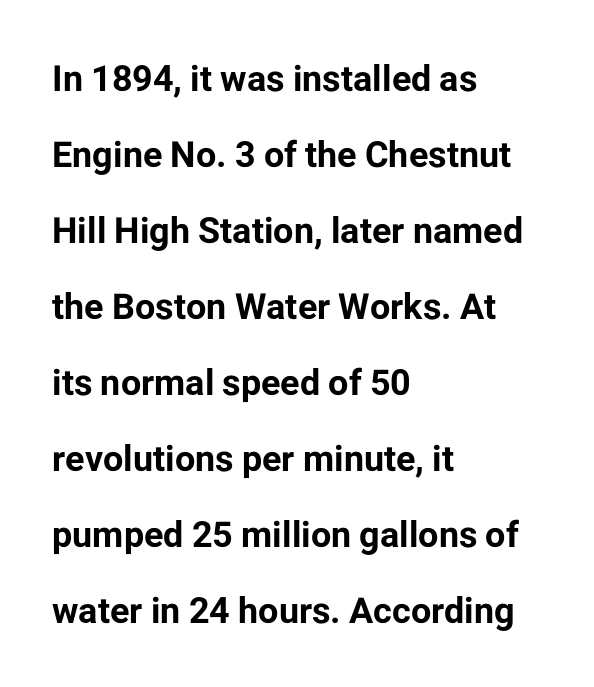
Q: Is the text bold? A: Yes.
Q: Is the text italic (slanted)? A: No, it is upright.
Q: Is the typeface a serif or a sans-serif typeface? A: Sans-serif.
Q: Is the text underlined? A: No.
Q: How is the paragraph aligned? A: Left-aligned.
Q: Is the spacing between letters normal or unusually wide? A: Normal.
Q: Is the spacing between lines tight, normal or loose? A: Loose.
Q: Width (condensed, normal, or wide)? A: Normal.
Q: Stroke contrast? A: Low.
Q: x-height? A: Medium.
Q: Monospaced? A: No.
